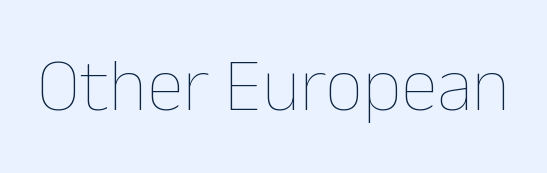
The image shows 75 px thin type, upright; set normal letter spacing, not underlined; low stroke contrast and a medium x-height.
